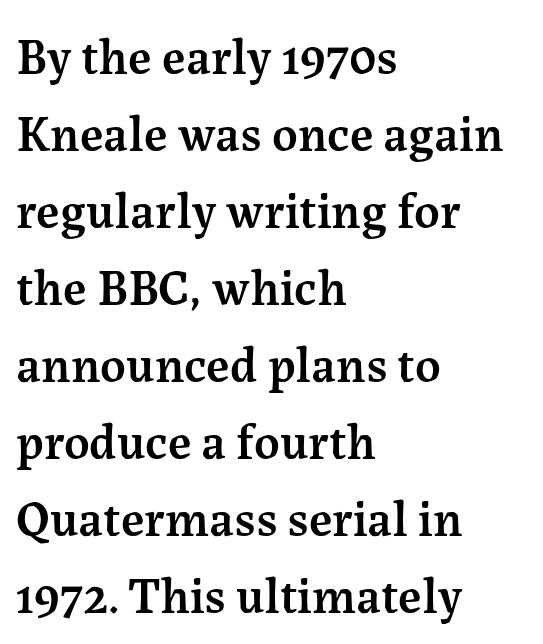
Q: Is the text bold? A: Semi-bold.
Q: Is the text italic (slanted)? A: No, it is upright.
Q: Is the typeface a serif or a sans-serif typeface? A: Serif.
Q: Is the text underlined? A: No.
Q: How is the paragraph aligned? A: Left-aligned.
Q: Is the spacing between letters normal or unusually wide? A: Normal.
Q: Is the spacing between lines tight, normal or loose? A: Normal.
Q: Width (condensed, normal, or wide)? A: Normal.
Q: Stroke contrast? A: Medium.
Q: x-height? A: Medium.
Q: Monospaced? A: No.
